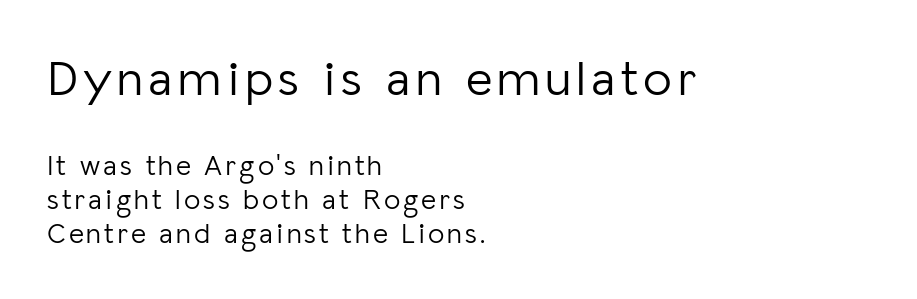
Q: Is the text bold? A: No.
Q: Is the text italic (slanted)? A: No, it is upright.
Q: Is the typeface a serif or a sans-serif typeface? A: Sans-serif.
Q: Is the text underlined? A: No.
Q: How is the paragraph aligned? A: Left-aligned.
Q: Which block of text is set in a larger size, the first (top) or the second (bottom)? A: The first (top) one.
Q: Width (condensed, normal, or wide)? A: Normal.
Q: Stroke contrast? A: Low.
Q: x-height? A: Medium.
Q: Monospaced? A: No.
